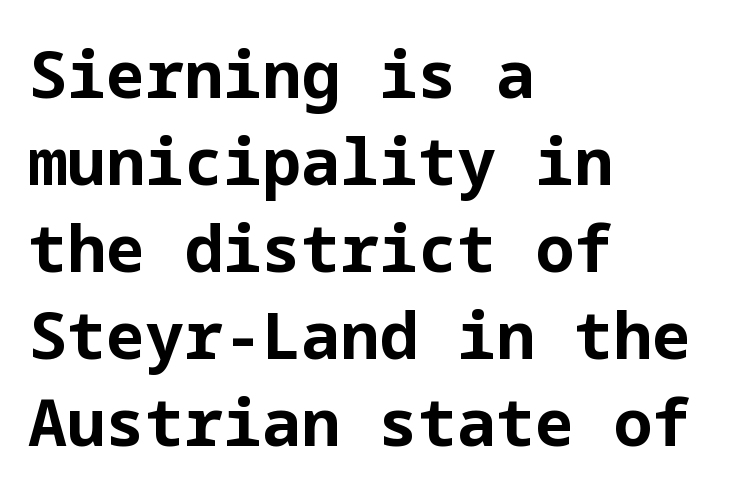
Baseline-to-baseline distance is the conventional proportion of letter height. The gaps between neighbouring characters are ordinary and unremarkable. This is sans-serif lettering, the kind often seen on screens and signage. The rendering anchors every line to the left-hand side. Underlining? Definitely not there.
